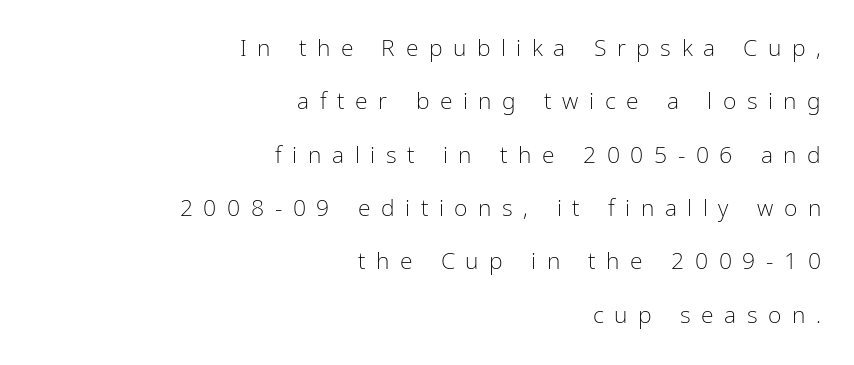
Q: Is the text bold? A: No.
Q: Is the text italic (slanted)? A: No, it is upright.
Q: Is the text underlined? A: No.
Q: How is the paragraph aligned? A: Right-aligned.
Q: Is the spacing between letters normal or unusually wide? A: Unusually wide.
Q: Is the spacing between lines tight, normal or loose? A: Loose.
